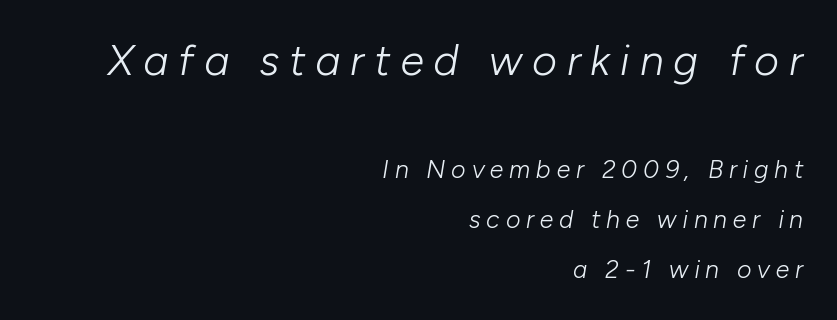
Q: Is the text bold? A: No.
Q: Is the text italic (slanted)? A: Yes, it leans right by about 10 degrees.
Q: Is the text underlined? A: No.
Q: How is the paragraph aligned? A: Right-aligned.
Q: Is the spacing between letters normal or unusually wide? A: Unusually wide.
Q: Is the spacing between lines tight, normal or loose? A: Loose.
Q: Which block of text is set in a larger size, the first (top) or the second (bottom)? A: The first (top) one.
Q: Width (condensed, normal, or wide)? A: Normal.
Q: Stroke contrast? A: Low.
Q: x-height? A: Medium.
Q: Monospaced? A: No.
